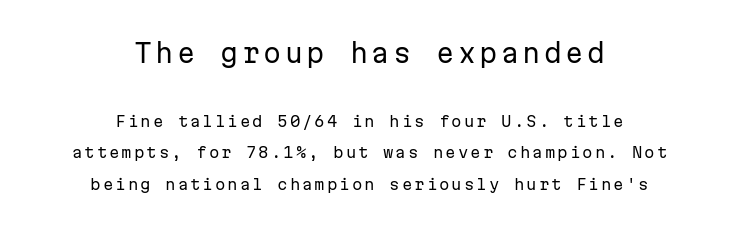
Q: Is the text bold? A: No.
Q: Is the text italic (slanted)? A: No, it is upright.
Q: Is the text underlined? A: No.
Q: How is the paragraph aligned? A: Centered.
Q: Is the spacing between lines tight, normal or loose? A: Loose.
Q: Which block of text is set in a larger size, the first (top) or the second (bottom)? A: The first (top) one.
